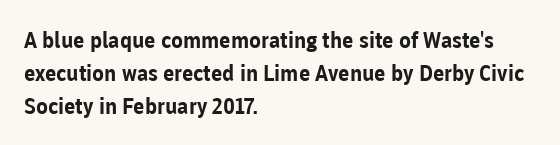
Leading matches the norm, producing a regular column. The area under the type is left untouched. Does extra space separate the letters? No, they use regular spacing. These lines were composed using upright roman letters.
